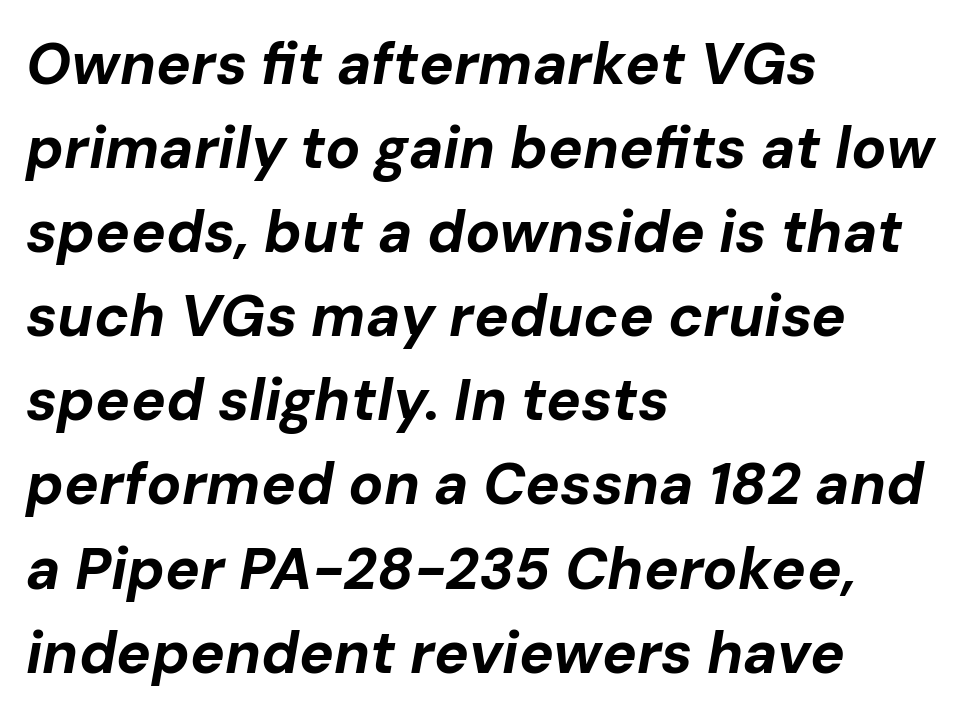
{"italic": "yes", "lean": "right", "slant_degrees": 10, "bold": "yes", "weight": "bold", "width": "normal", "stroke_contrast": "low", "x_height": "medium", "monospaced": "no", "underline": "no", "align": "left", "line_spacing": "normal", "line_spacing_ratio": 1.45, "letter_spacing": "normal", "letter_spacing_em": 0.0, "glyph_px": 58}
